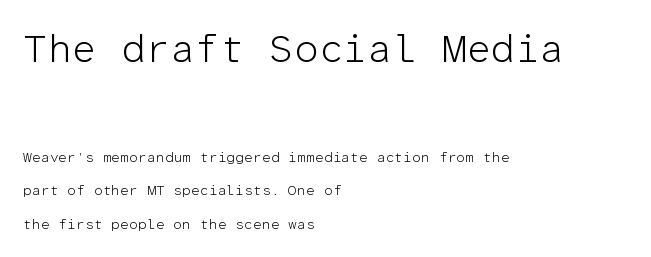
The image shows 39 px light sans-serif type, upright, monospaced; set left-aligned, loose line spacing (2.4x), normal letter spacing, not underlined; the first (top) block is 2.79x larger; low stroke contrast and a medium x-height.
